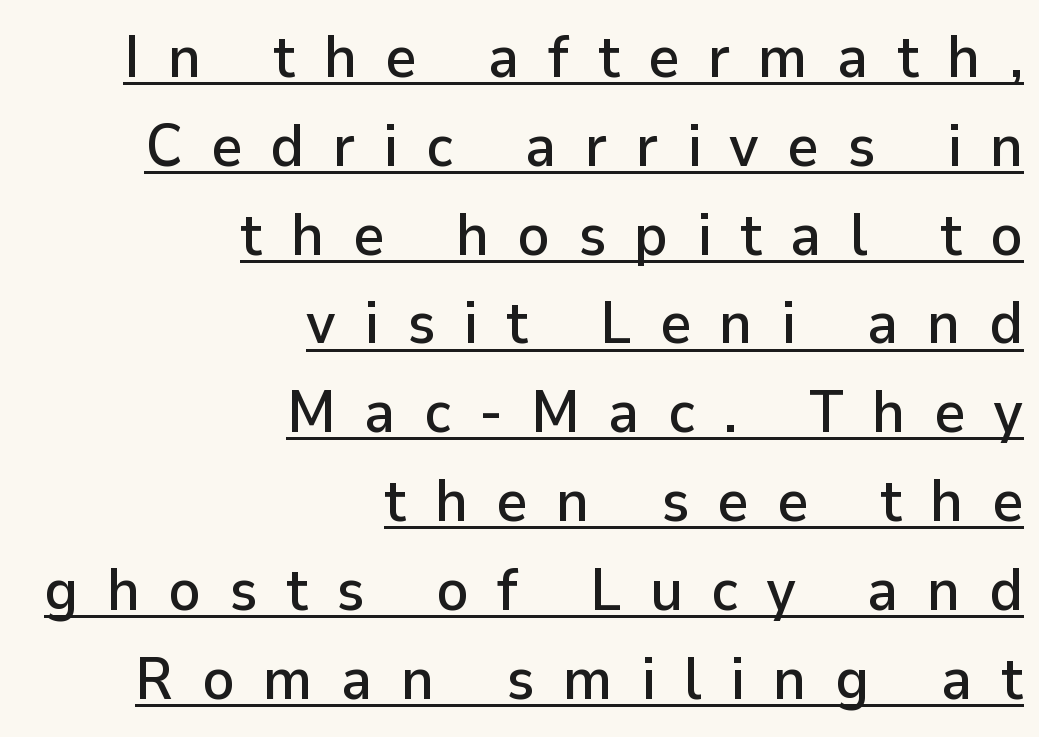
Q: Is the text italic (slanted)? A: No, it is upright.
Q: Is the typeface a serif or a sans-serif typeface? A: Sans-serif.
Q: Is the text underlined? A: Yes.
Q: How is the paragraph aligned? A: Right-aligned.
Q: Is the spacing between letters normal or unusually wide? A: Unusually wide.
Q: Is the spacing between lines tight, normal or loose? A: Normal.
Q: Width (condensed, normal, or wide)? A: Normal.
Q: Stroke contrast? A: Low.
Q: x-height? A: Medium.
Q: Monospaced? A: No.
